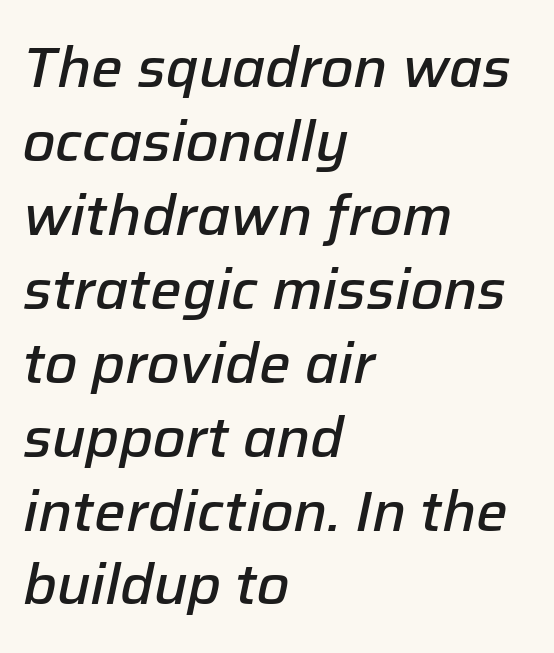
Horizontally, the lines are justified to the leading edge only. Yep, that's italic — everything's leaning. Compared with an ordinary text face, these strokes are moderately heavier — a semibold. The letters sit at their default tracking, neither squeezed nor spread. Horizontal bands of white between lines are of average thickness.
